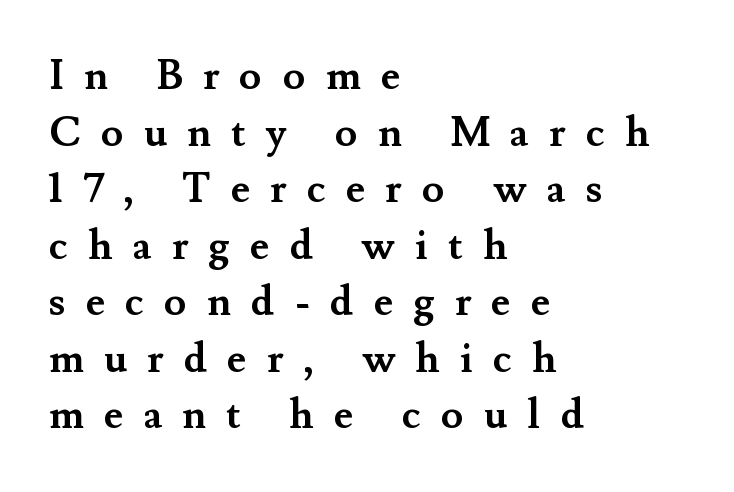
{"serif": "yes", "italic": "no", "bold": "yes", "weight": "semibold", "width": "normal", "stroke_contrast": "medium", "x_height": "small", "monospaced": "no", "underline": "no", "align": "left", "line_spacing": "normal", "line_spacing_ratio": 1.38, "letter_spacing": "wide", "letter_spacing_em": 0.49, "glyph_px": 41}
